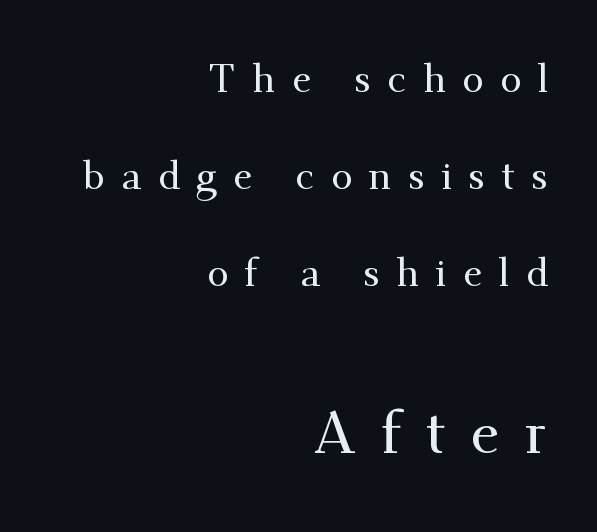
The face used here is seriffed, in the tradition of book romans. Do the letters lean? They stand straight. The leading is generous, giving the passage an open texture. Where is the straight margin? On the right. Varying glyph widths throughout — classic text-font behaviour.
